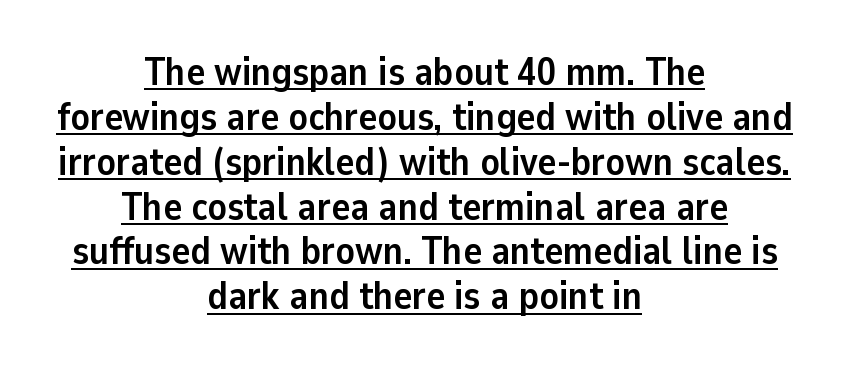
Q: Is the text bold? A: Yes.
Q: Is the text italic (slanted)? A: No, it is upright.
Q: Is the typeface a serif or a sans-serif typeface? A: Sans-serif.
Q: Is the text underlined? A: Yes.
Q: How is the paragraph aligned? A: Centered.
Q: Is the spacing between letters normal or unusually wide? A: Normal.
Q: Is the spacing between lines tight, normal or loose? A: Tight.
Q: Width (condensed, normal, or wide)? A: Normal.
Q: Stroke contrast? A: Low.
Q: x-height? A: Medium.
Q: Monospaced? A: No.
